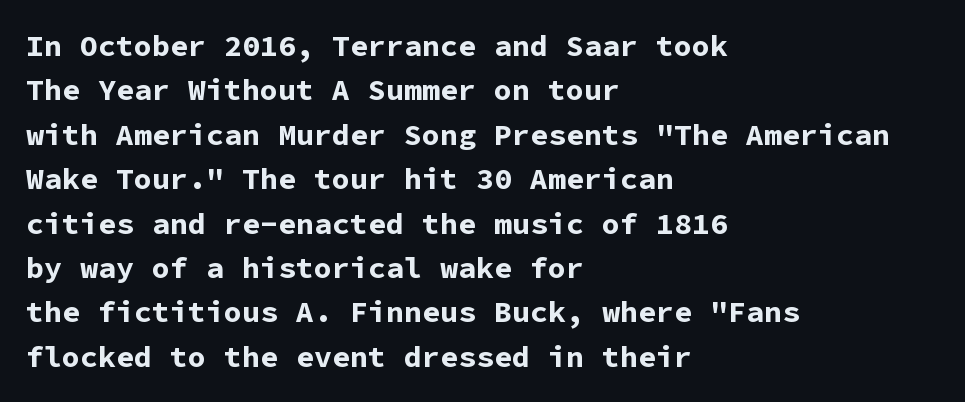
{"serif": "no", "italic": "no", "bold": "yes", "weight": "bold", "width": "normal", "stroke_contrast": "low", "x_height": "medium", "monospaced": "yes", "underline": "no", "align": "left", "line_spacing": "normal", "line_spacing_ratio": 1.48, "letter_spacing": "normal", "letter_spacing_em": 0.0, "glyph_px": 30}
